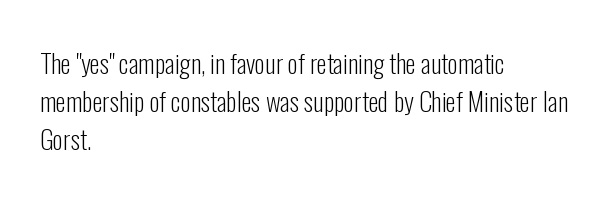
{"italic": "no", "bold": "no", "underline": "no", "align": "left", "line_spacing": "normal", "line_spacing_ratio": 1.46, "letter_spacing": "normal", "letter_spacing_em": 0.0, "glyph_px": 26}
